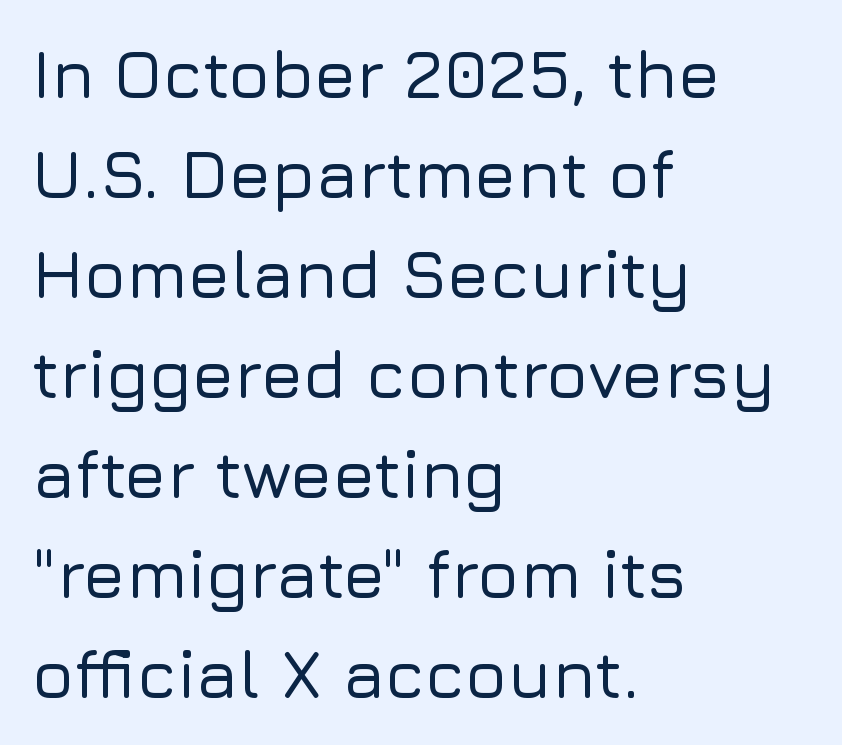
{"serif": "no", "italic": "no", "width": "normal", "stroke_contrast": "low", "x_height": "medium", "monospaced": "no", "underline": "no", "align": "left", "line_spacing": "normal", "line_spacing_ratio": 1.47, "letter_spacing": "normal", "letter_spacing_em": 0.0, "glyph_px": 68}
